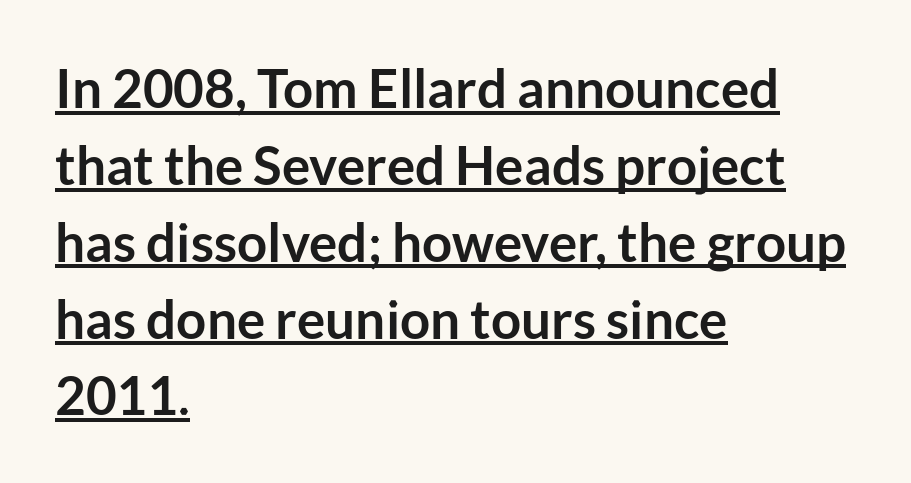
{"serif": "no", "italic": "no", "bold": "yes", "weight": "semibold", "width": "normal", "stroke_contrast": "low", "x_height": "medium", "monospaced": "no", "underline": "yes", "align": "left", "line_spacing": "normal", "line_spacing_ratio": 1.45, "letter_spacing": "normal", "letter_spacing_em": 0.0, "glyph_px": 53}
